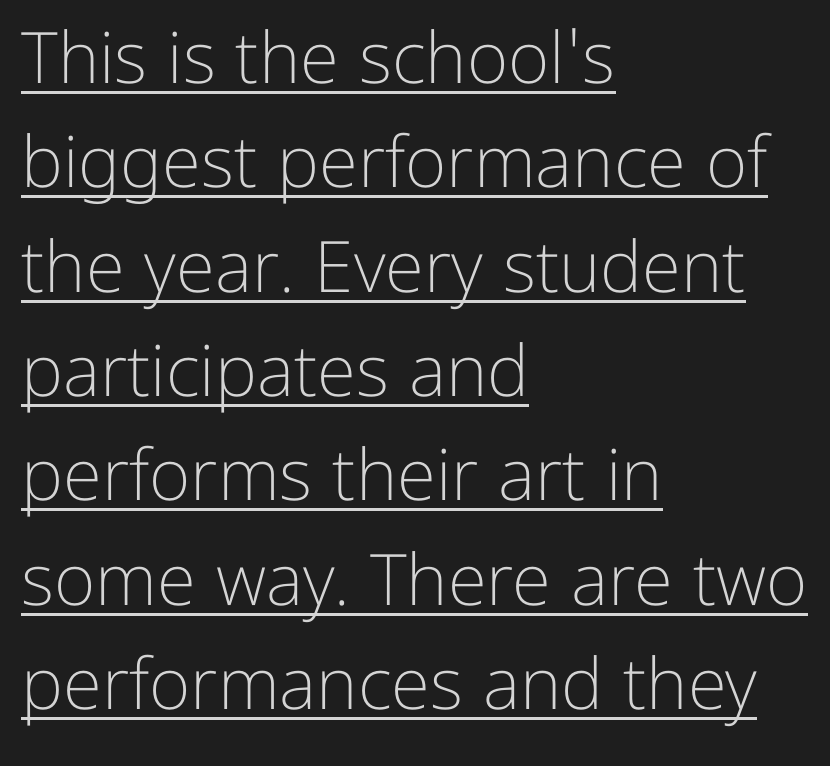
Is there an underline? Yes — a line sits under the letters. Does the lettering tilt? It doesn't — this is upright. Short note: letters normally spaced. Unbolded letterforms with no extra heft.
